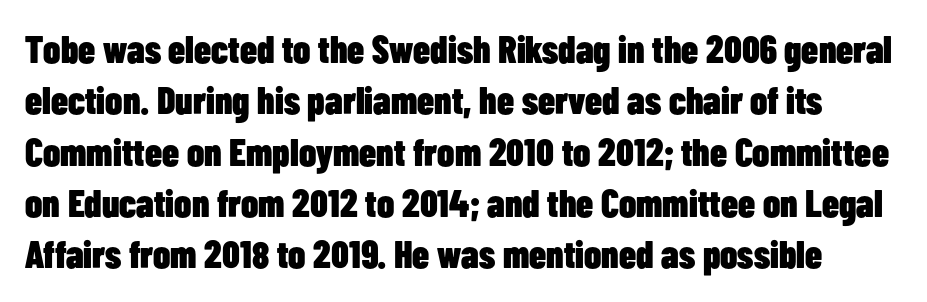
Q: Is the text bold? A: Yes.
Q: Is the text italic (slanted)? A: No, it is upright.
Q: Is the typeface a serif or a sans-serif typeface? A: Sans-serif.
Q: Is the text underlined? A: No.
Q: Is the spacing between letters normal or unusually wide? A: Normal.
Q: Is the spacing between lines tight, normal or loose? A: Normal.
Q: Width (condensed, normal, or wide)? A: Condensed.
Q: Stroke contrast? A: Low.
Q: x-height? A: Medium.
Q: Monospaced? A: No.
